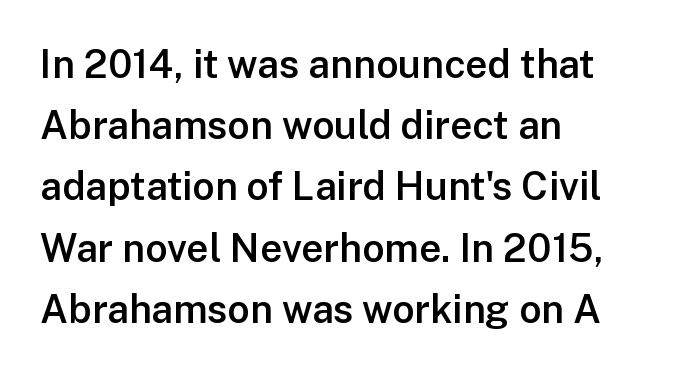
{"serif": "no", "italic": "no", "bold": "semi", "weight": "semibold", "width": "normal", "stroke_contrast": "low", "x_height": "medium", "monospaced": "no", "underline": "no", "align": "left", "line_spacing": "normal", "line_spacing_ratio": 1.57, "letter_spacing": "normal", "letter_spacing_em": 0.0, "glyph_px": 39}
